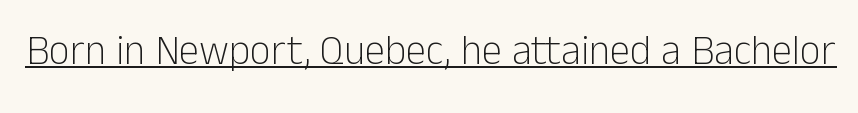
Q: Is the text bold? A: No.
Q: Is the text italic (slanted)? A: No, it is upright.
Q: Is the typeface a serif or a sans-serif typeface? A: Sans-serif.
Q: Is the text underlined? A: Yes.
Q: Is the spacing between letters normal or unusually wide? A: Normal.
Q: Width (condensed, normal, or wide)? A: Normal.
Q: Stroke contrast? A: Low.
Q: x-height? A: Medium.
Q: Monospaced? A: No.
